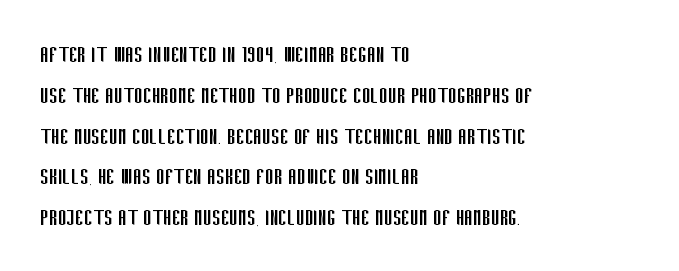
{"italic": "no", "bold": "no", "underline": "no", "align": "left", "line_spacing": "normal", "line_spacing_ratio": 1.57, "letter_spacing": "normal", "letter_spacing_em": 0.0, "glyph_px": 26}
